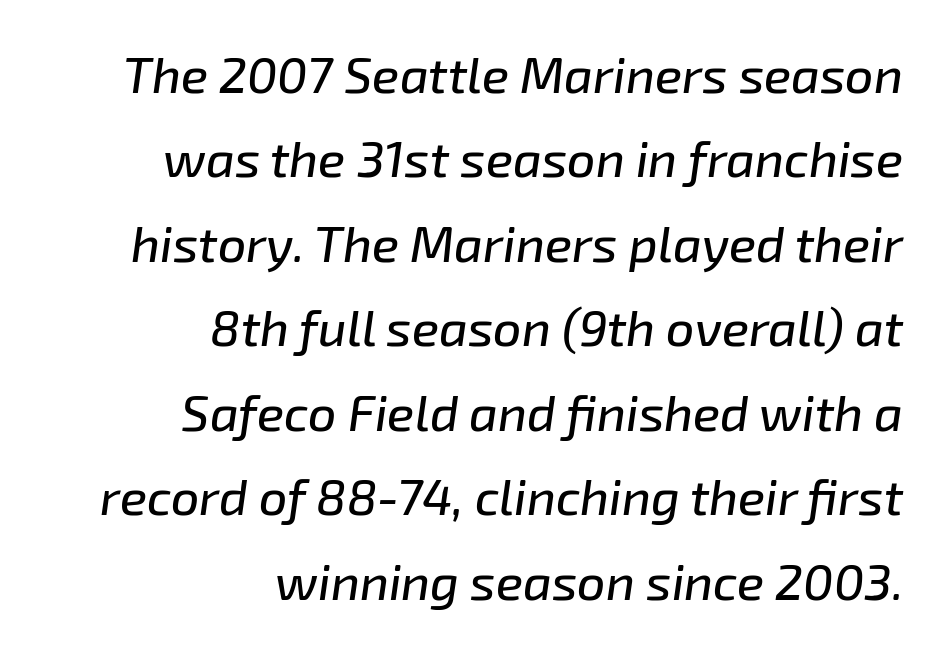
Q: Is the text italic (slanted)? A: Yes, it leans right by about 8 degrees.
Q: Is the text underlined? A: No.
Q: How is the paragraph aligned? A: Right-aligned.
Q: Is the spacing between letters normal or unusually wide? A: Normal.
Q: Is the spacing between lines tight, normal or loose? A: Normal.
Q: Width (condensed, normal, or wide)? A: Normal.
Q: Stroke contrast? A: Low.
Q: x-height? A: Medium.
Q: Monospaced? A: No.
